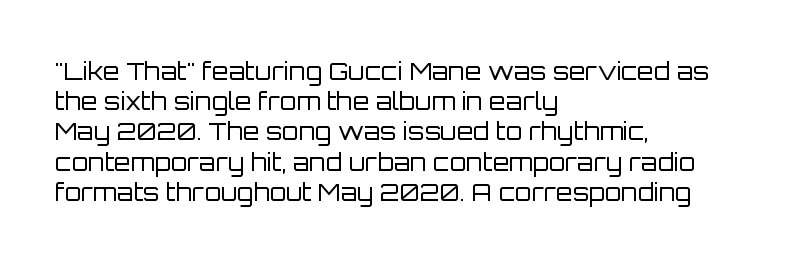
Q: Is the text bold? A: No.
Q: Is the text italic (slanted)? A: No, it is upright.
Q: Is the text underlined? A: No.
Q: How is the paragraph aligned? A: Left-aligned.
Q: Is the spacing between letters normal or unusually wide? A: Normal.
Q: Is the spacing between lines tight, normal or loose? A: Normal.
